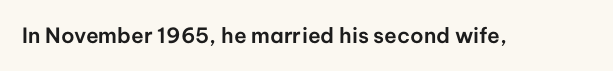
Every character sits straight up, as roman type does. The string is rendered with underlining switched off. Students, note that the glyphs here touch the page at normal intervals.
